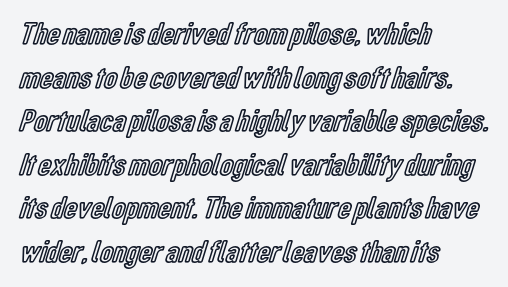
{"width": "condensed", "x_height": "medium", "monospaced": "no", "underline": "no", "align": "left", "line_spacing": "normal", "line_spacing_ratio": 1.36, "letter_spacing": "normal", "letter_spacing_em": 0.0, "glyph_px": 32}
